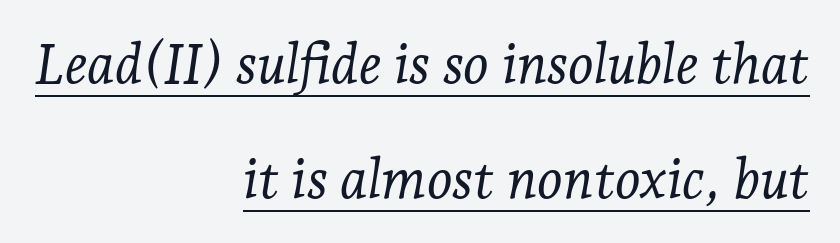
The image shows 55 px light serif type, italic (leaning right); set right-aligned, loose line spacing (2.1x), normal letter spacing, underlined; low stroke contrast and a medium x-height.
